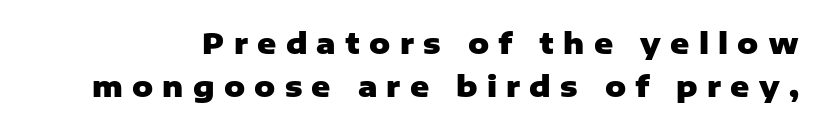
The image shows 29 px heavy sans-serif type, upright; set normal line spacing (1.49x), unusually wide letter spacing (+0.32 em), not underlined; low stroke contrast and a medium x-height.
